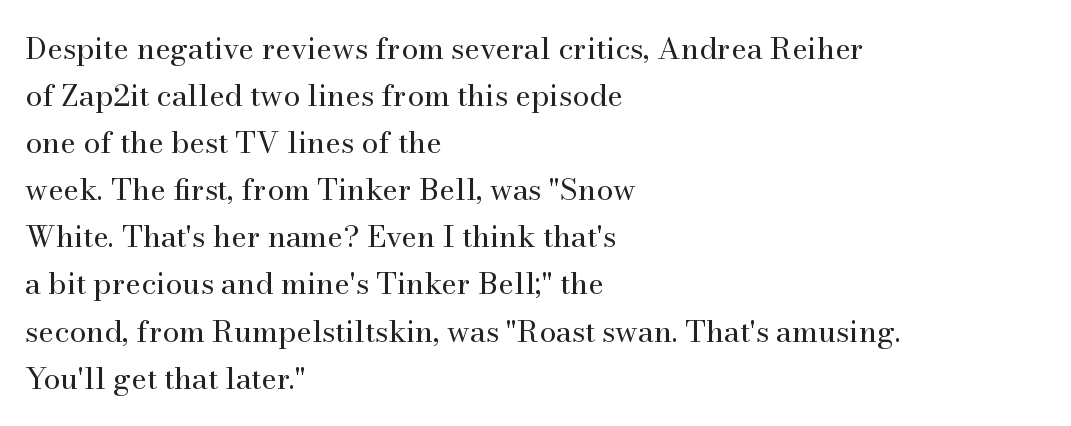
The paragraph shown leans on its left margin. A typesetter would label this face a serif. You could not count columns in this text — the font is proportionally spaced. The foot of each line stays bare and open.
